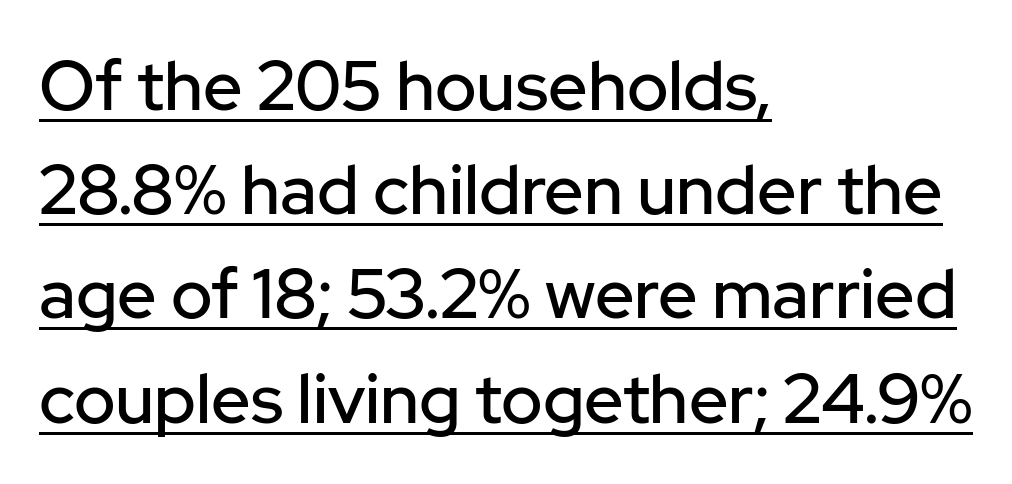
Each word holds together tightly as a unit, with standard inter-letter gaps. Posture: upright roman. Underlining? Definitely there. Alignment: flush left. Examine the stroke ends and you'll find no serifs.
